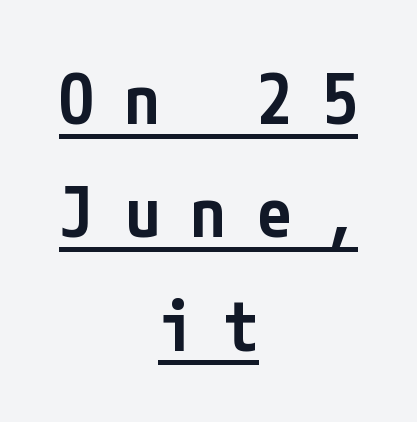
{"serif": "no", "italic": "no", "bold": "semi", "weight": "semibold", "width": "condensed", "stroke_contrast": "low", "x_height": "medium", "underline": "yes", "align": "center", "line_spacing": "normal", "line_spacing_ratio": 1.62, "letter_spacing": "wide", "letter_spacing_em": 0.44, "glyph_px": 70}
